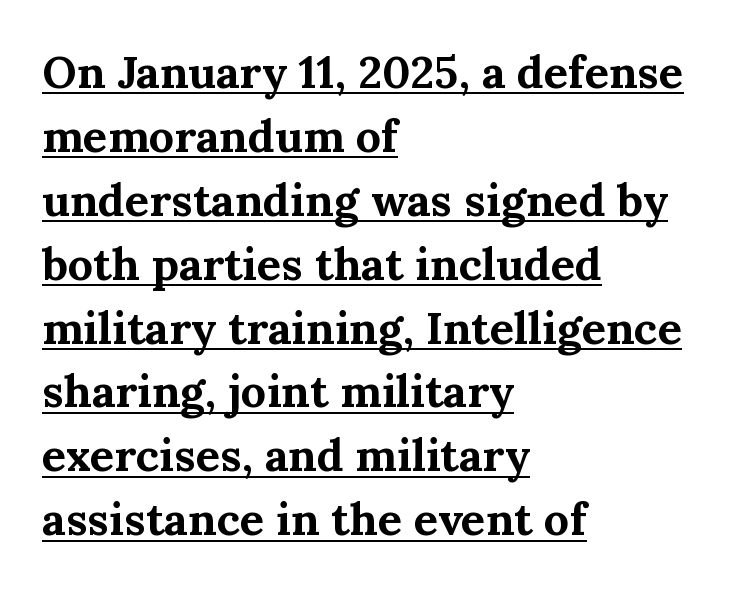
Observe the ordinary spacing: letters are neighbours, not strangers. In terms of weight, the rendering is a true, heavy bold. This block has exactly the height ordinary leading produces. You could not count columns in this text — the font is proportionally spaced. Ordinary non-slanted type is in use.
